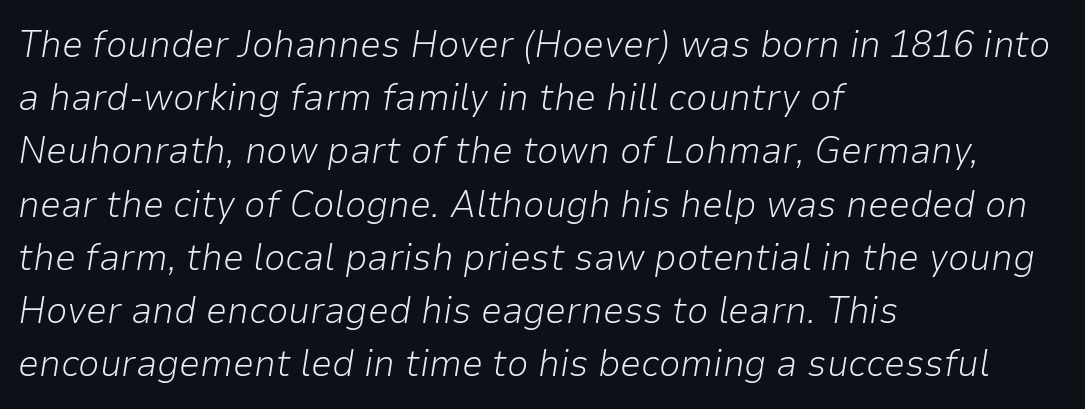
The image shows 38 px light type, italic (leaning right); set left-aligned, normal line spacing (1.4x), normal letter spacing, not underlined; low stroke contrast and a medium x-height.
